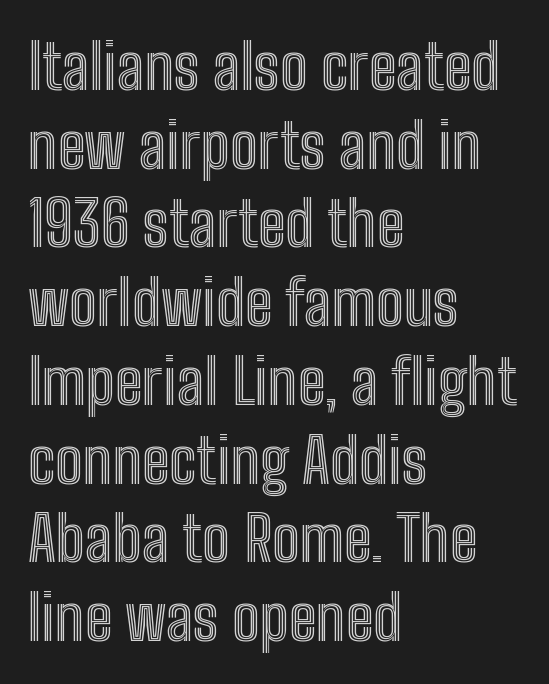
The image shows 62 px condensed type, upright; set left-aligned, normal line spacing (1.27x), normal letter spacing, not underlined; a medium x-height.
